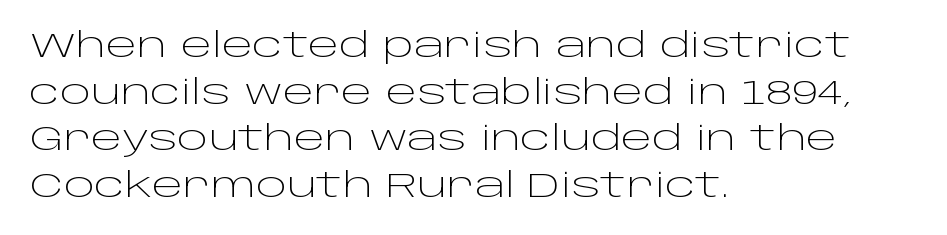
The image shows 33 px light, wide sans-serif type, upright; set left-aligned, normal line spacing (1.41x), normal letter spacing, not underlined; low stroke contrast and a large x-height.
